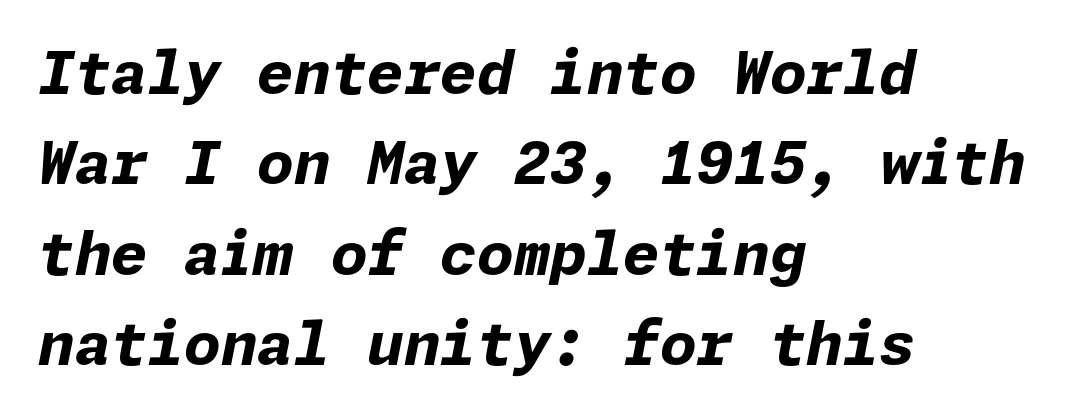
The image shows 59 px bold type, italic (leaning right); set left-aligned, normal line spacing (1.53x), normal letter spacing, not underlined; low stroke contrast and a medium x-height.
